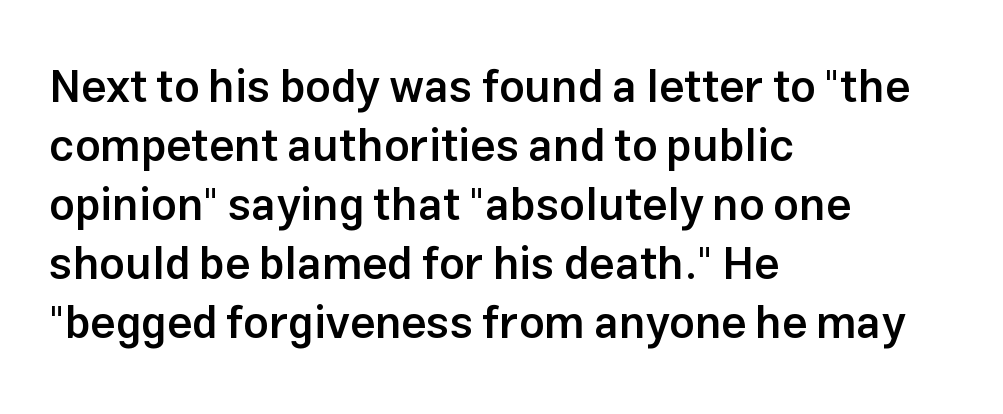
The image shows 45 px semibold sans-serif type, upright; set left-aligned, normal line spacing (1.31x), normal letter spacing, not underlined; low stroke contrast and a medium x-height.
